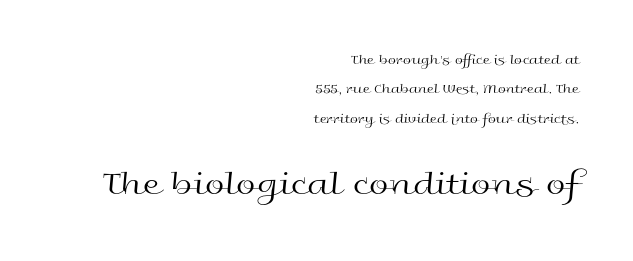
The image shows 35 px regular-weight, wide sans-serif type, upright; set right-aligned, loose line spacing (2.1x), normal letter spacing, not underlined; the second (bottom) block is 2.5x larger; a medium x-height.
